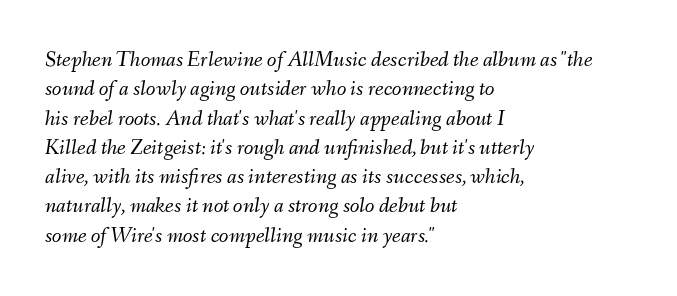
{"italic": "yes", "lean": "right", "slant_degrees": 9, "bold": "no", "underline": "no", "align": "left", "line_spacing": "normal", "line_spacing_ratio": 1.33, "letter_spacing": "normal", "letter_spacing_em": 0.0, "glyph_px": 22}
